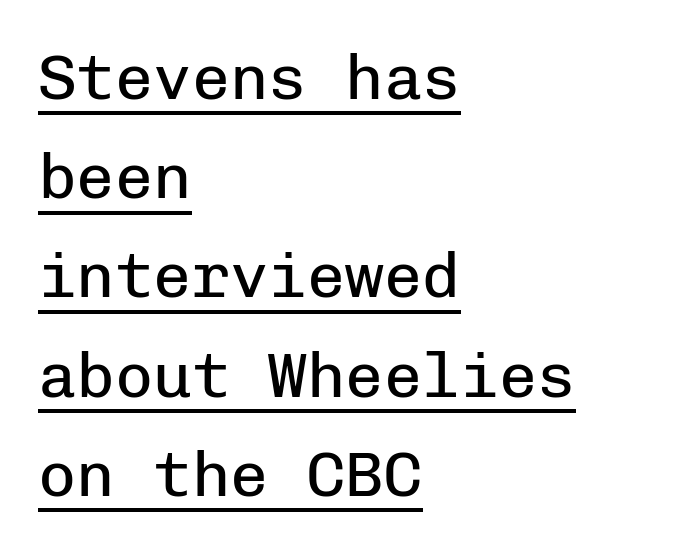
{"serif": "no", "italic": "no", "bold": "no", "weight": "regular", "width": "normal", "stroke_contrast": "low", "x_height": "medium", "monospaced": "yes", "underline": "yes", "align": "left", "line_spacing": "normal", "line_spacing_ratio": 1.55, "letter_spacing": "normal", "letter_spacing_em": 0.0, "glyph_px": 64}
